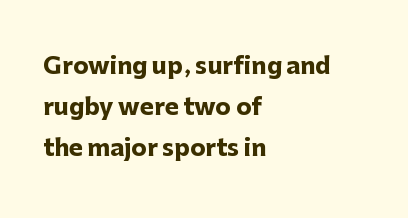
Q: Is the text bold? A: Yes.
Q: Is the text italic (slanted)? A: No, it is upright.
Q: Is the text underlined? A: No.
Q: How is the paragraph aligned? A: Left-aligned.
Q: Is the spacing between letters normal or unusually wide? A: Normal.
